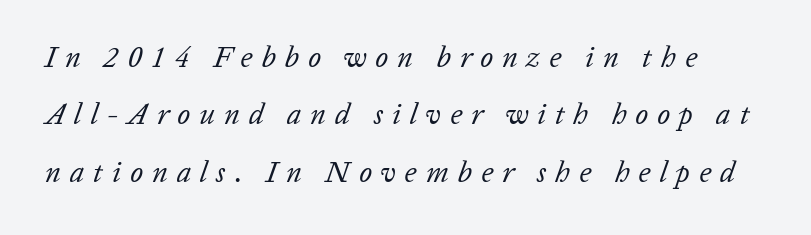
The gaps between neighbouring characters are conspicuously large. Looking at the ascenders, they clearly lean. Honestly, the rows look like they've been pulled way apart. Is this a fixed-width face? No — the glyphs have proportional, varying widths.
